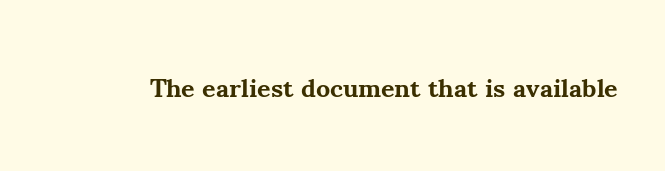
The image shows 26 px bold type, upright; set normal letter spacing, not underlined.
